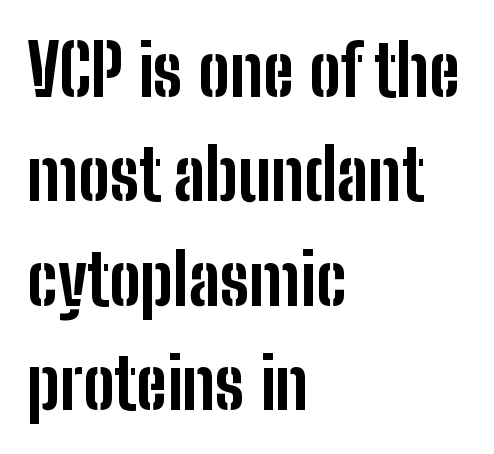
A sans-serif font was chosen for this passage. Glyph-to-glyph distance matches everyday printed text. What's the leading like? Ordinary, nothing unusual. This sample is left-justified, so line endings fall wherever the words run out. Looks like regular typesetting: each glyph gets only the width it needs.
